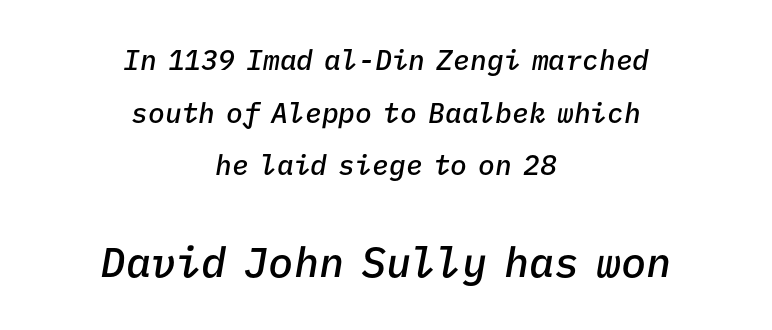
The image shows 42 px semibold type, italic (leaning right), monospaced; set centered, line spacing 1.88x, normal letter spacing, not underlined; the second (bottom) block is 1.5x larger; low stroke contrast and a medium x-height.
